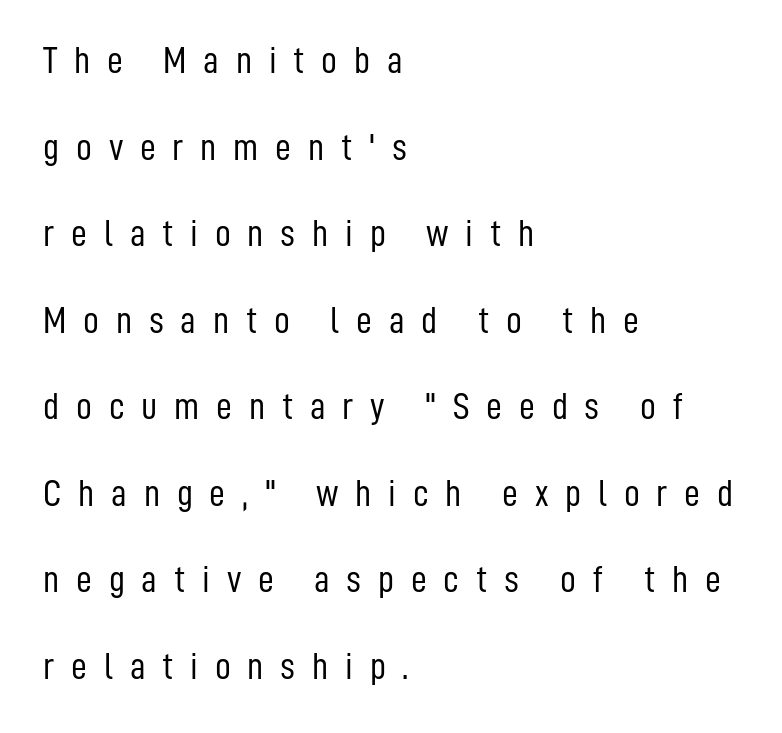
{"serif": "no", "italic": "no", "bold": "no", "weight": "light", "width": "condensed", "stroke_contrast": "low", "x_height": "medium", "monospaced": "no", "underline": "no", "align": "left", "line_spacing": "loose", "line_spacing_ratio": 2.22, "letter_spacing": "wide", "letter_spacing_em": 0.43, "glyph_px": 39}
